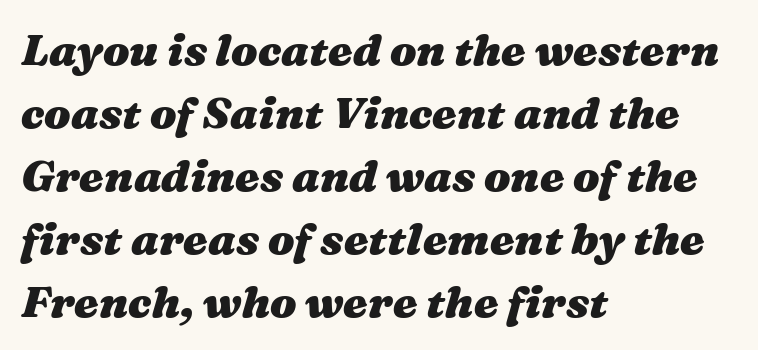
The image shows 44 px heavy, wide type, italic (leaning right); set left-aligned, normal line spacing (1.43x), normal letter spacing, not underlined; medium stroke contrast and a medium x-height.
